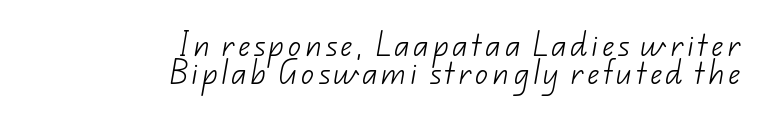
The space beneath each line is pristine and unruled. Counters stay open thanks to moderate or lighter strokes. The text block is weighted toward the right margin, trailing off unevenly leftward. What's the leading like? Squeezed, with rows nearly overlapping.
